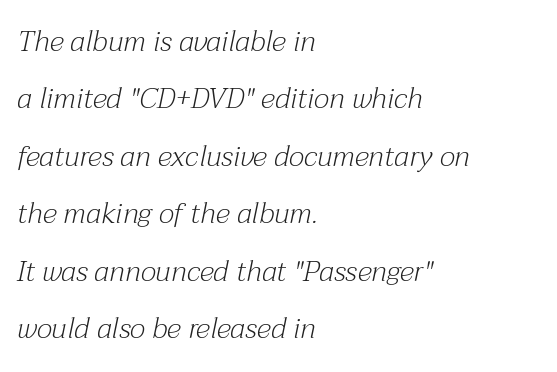
The rendering uses natural spacing where letterforms have individual widths. The passage shown is not bold in any degree. Summary of vertical rhythm: relaxed, with wide interline spacing. Tracking here is standard; glyphs follow each other at the usual distance.
